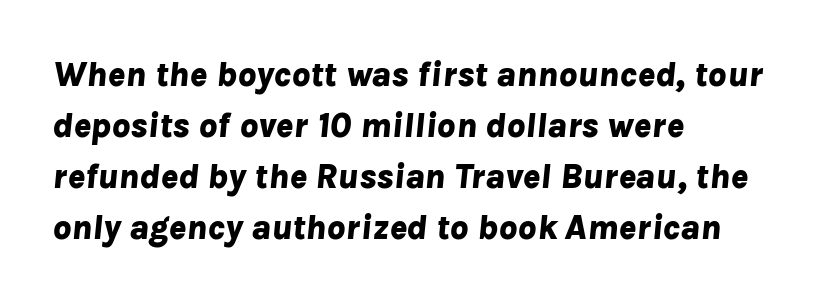
Typographic density is high because the face is bold. The rows are spaced the way most documents space them. The typography opts for an oblique posture over an upright one. Teacher's note: observe the even left margin — that is flush-left alignment. Tracking here is standard; glyphs follow each other at the usual distance.
